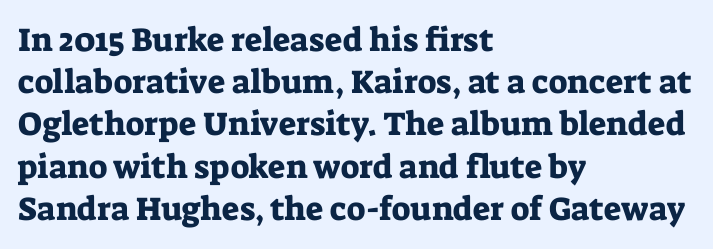
Q: Is the text italic (slanted)? A: No, it is upright.
Q: Is the typeface a serif or a sans-serif typeface? A: Serif.
Q: Is the text underlined? A: No.
Q: How is the paragraph aligned? A: Left-aligned.
Q: Is the spacing between letters normal or unusually wide? A: Normal.
Q: Is the spacing between lines tight, normal or loose? A: Normal.
Q: Width (condensed, normal, or wide)? A: Normal.
Q: Stroke contrast? A: Low.
Q: x-height? A: Medium.
Q: Monospaced? A: No.
